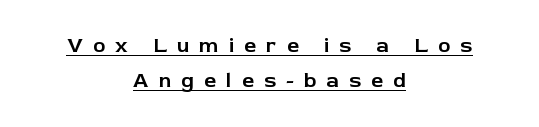
In terms of leading, this rendering sits right in the middle. Look at the tracking — it's clearly loosened, letters drifting apart. The words here are underlined. Every stem runs plumb, perpendicular to the baseline. Is the block centered? Yes — each line is placed symmetrically about the middle.
